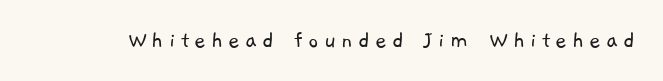
Q: Is the text bold? A: No.
Q: Is the text underlined? A: No.
Q: Is the spacing between letters normal or unusually wide? A: Unusually wide.
